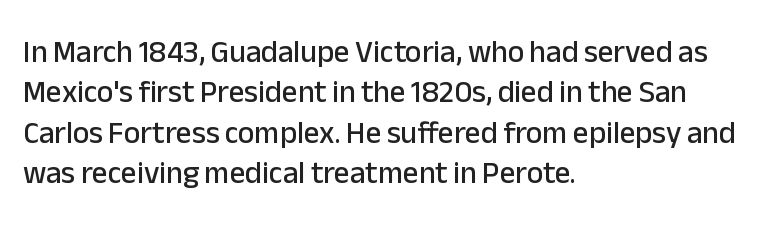
Tracking here is standard; glyphs follow each other at the usual distance. This is the regular roman posture of the typeface. The lines in this sample share a left origin and differ only in where they stop. Think of a printed novel: that variable character pitch is what you see here. The passage shown is typeset with a sans-serif family. In terms of leading, this rendering sits right in the middle.
